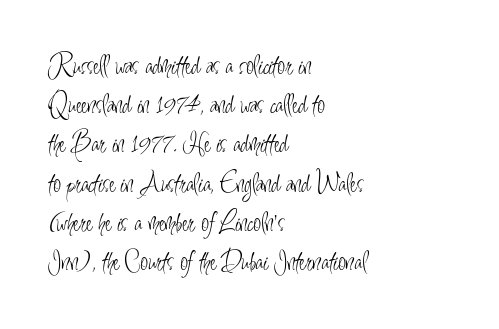
{"serif": "no", "bold": "no", "weight": "light", "width": "condensed", "stroke_contrast": "low", "x_height": "small", "monospaced": "no", "underline": "no", "align": "left", "line_spacing": "normal", "line_spacing_ratio": 1.4, "letter_spacing": "normal", "letter_spacing_em": 0.0, "glyph_px": 28}
